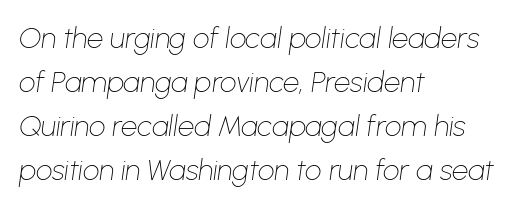
The image shows 29 px thin type, italic (leaning right); set left-aligned, normal line spacing (1.52x), normal letter spacing, not underlined; low stroke contrast and a medium x-height.
